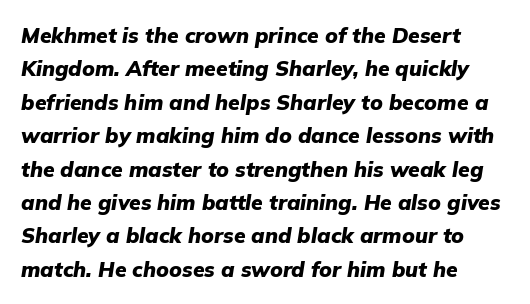
The image shows 21 px bold type, italic (leaning right); set left-aligned, normal line spacing (1.59x), normal letter spacing, not underlined.
